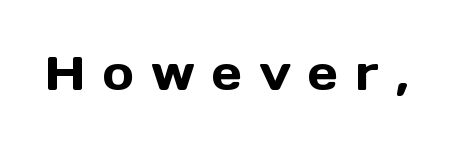
The image shows 48 px sans-serif type, upright; set unusually wide letter spacing (+0.36 em), not underlined; a medium x-height.
